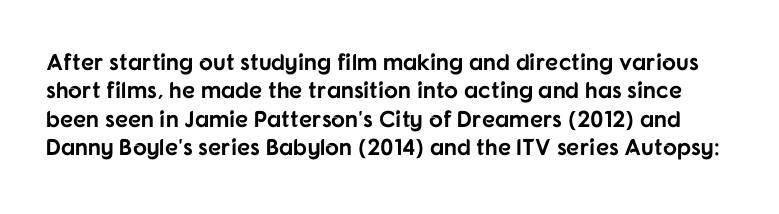
The image shows 23 px bold type, upright; set line spacing 1.23x, normal letter spacing, not underlined.
